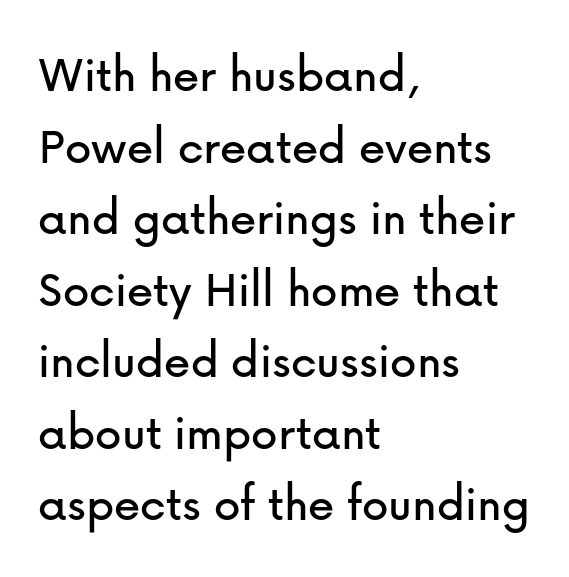
Character widths vary here, with narrow letters taking less room than wide ones. Font category for this specimen: sans-serif. It's the straight-up-and-down kind of type. These lines keep a tight, regular rhythm from letter to letter.
